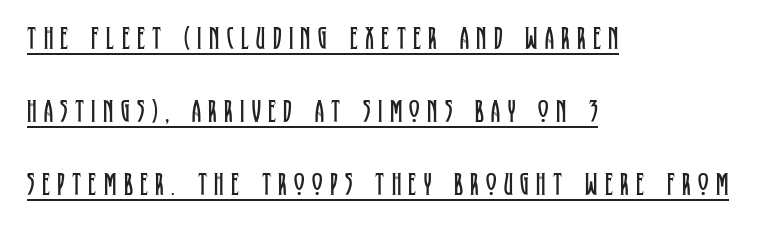
The image shows 32 px regular-weight, condensed serif type, upright; set left-aligned, loose line spacing (2.28x), unusually wide letter spacing (+0.23 em), underlined; low stroke contrast and a large x-height.
